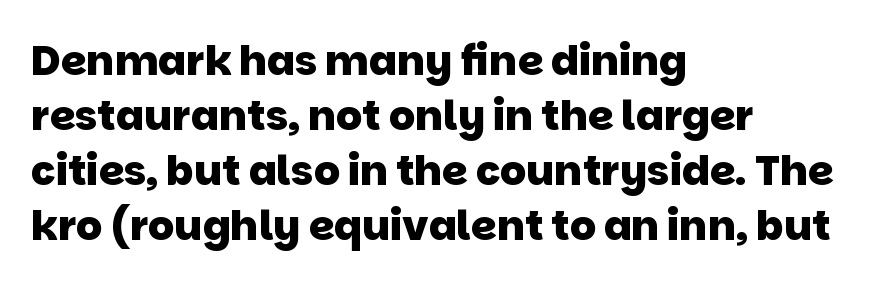
The image shows 41 px heavy sans-serif type; set left-aligned, normal line spacing (1.34x), normal letter spacing, not underlined; low stroke contrast and a large x-height.
